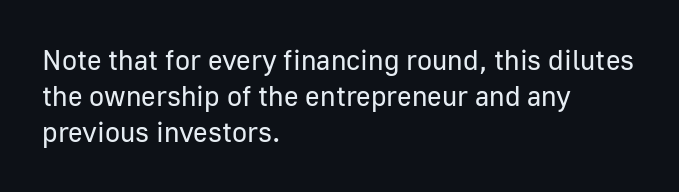
Proportional: the letters do not fall into vertical columns. Observe the ordinary spacing: letters are neighbours, not strangers. These lines sit exactly where default settings would place them. Line starts are locked; line ends wander. You can tell from the bare stems that sans-serif type was used.
